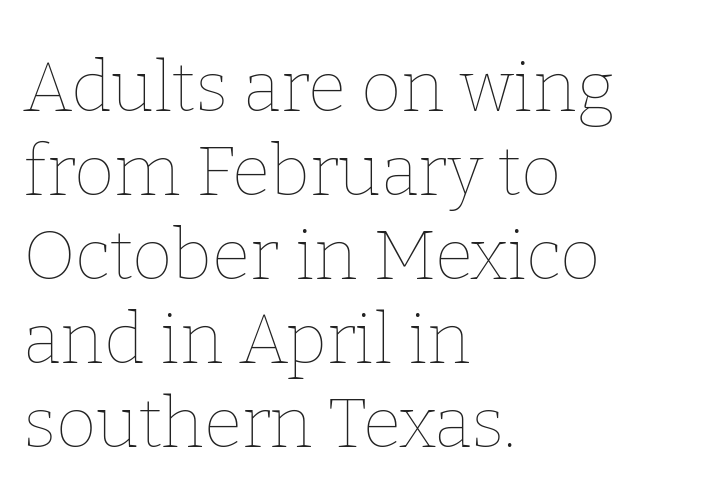
{"italic": "no", "bold": "no", "weight": "thin", "width": "normal", "stroke_contrast": "low", "x_height": "medium", "monospaced": "no", "underline": "no", "align": "left", "line_spacing_ratio": 1.2, "letter_spacing": "normal", "letter_spacing_em": 0.0, "glyph_px": 70}
